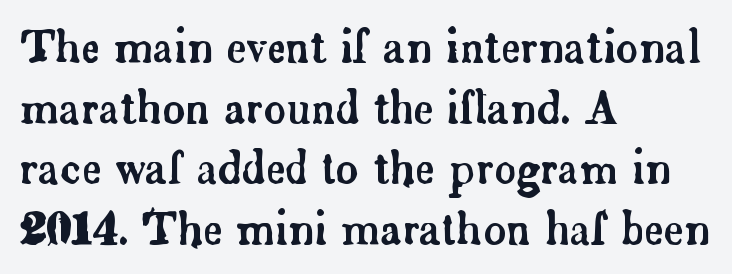
The image shows 43 px serif type, upright; set left-aligned, normal line spacing (1.41x), normal letter spacing, not underlined; low stroke contrast and a small x-height.
